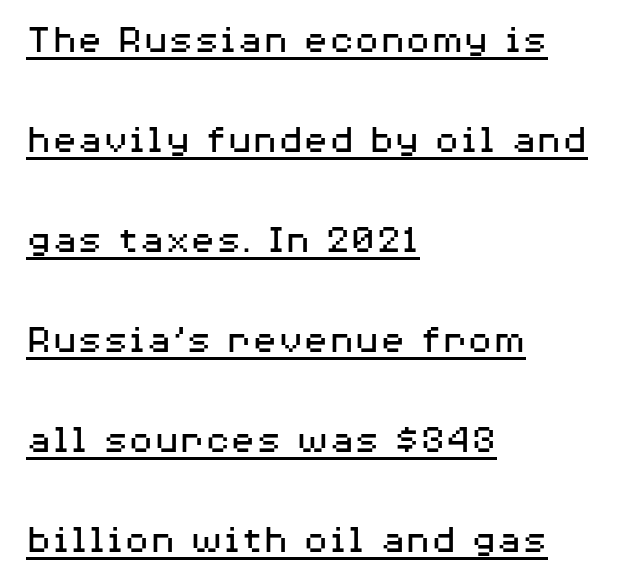
{"serif": "no", "italic": "no", "bold": "no", "weight": "regular", "width": "wide", "stroke_contrast": "medium", "x_height": "medium", "monospaced": "no", "underline": "yes", "align": "left", "line_spacing": "loose", "line_spacing_ratio": 2.38, "letter_spacing": "normal", "letter_spacing_em": 0.0, "glyph_px": 42}
